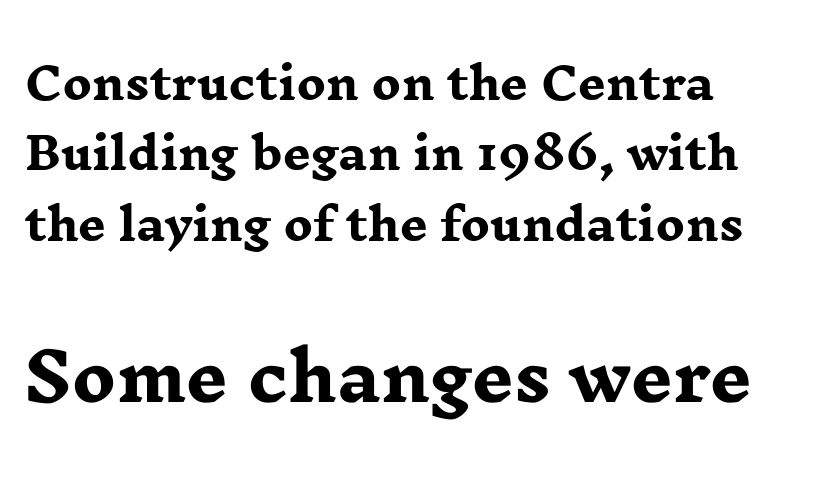
This sample uses an upright cut, with every glyph sitting square on the baseline. Two sizes are in play, and the larger belongs to the second block. Character widths vary here, with narrow letters taking less room than wide ones. Regarding leading, the lines here are spaced in the standard way.
